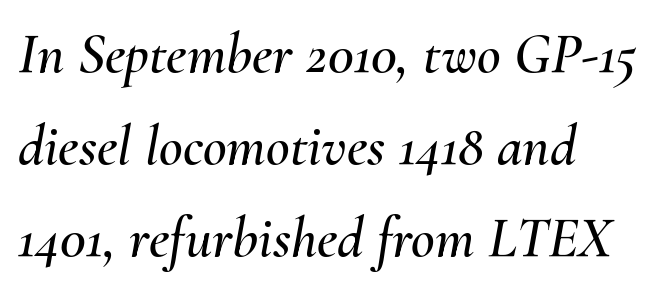
Q: Is the text italic (slanted)? A: Yes, it leans right by about 10 degrees.
Q: Is the text underlined? A: No.
Q: How is the paragraph aligned? A: Left-aligned.
Q: Is the spacing between letters normal or unusually wide? A: Normal.
Q: Is the spacing between lines tight, normal or loose? A: Normal.
Q: Width (condensed, normal, or wide)? A: Normal.
Q: Stroke contrast? A: Medium.
Q: x-height? A: Small.
Q: Monospaced? A: No.
